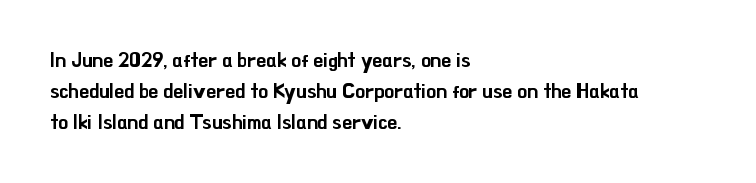
Q: Is the text italic (slanted)? A: No, it is upright.
Q: Is the text underlined? A: No.
Q: How is the paragraph aligned? A: Left-aligned.
Q: Is the spacing between letters normal or unusually wide? A: Normal.
Q: Is the spacing between lines tight, normal or loose? A: Normal.
